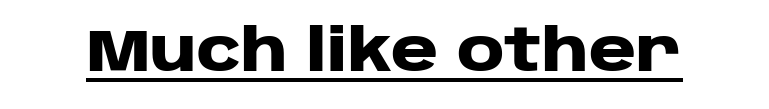
On the weight axis this lands at bold, roughly 700. You can tell from the bare stems that sans-serif type was used. The face used here is proportionally spaced, like ordinary book or web type. This rendering features underlined lettering. The passage shown has conventional tracking throughout. A roman cut, with each character standing at attention.
